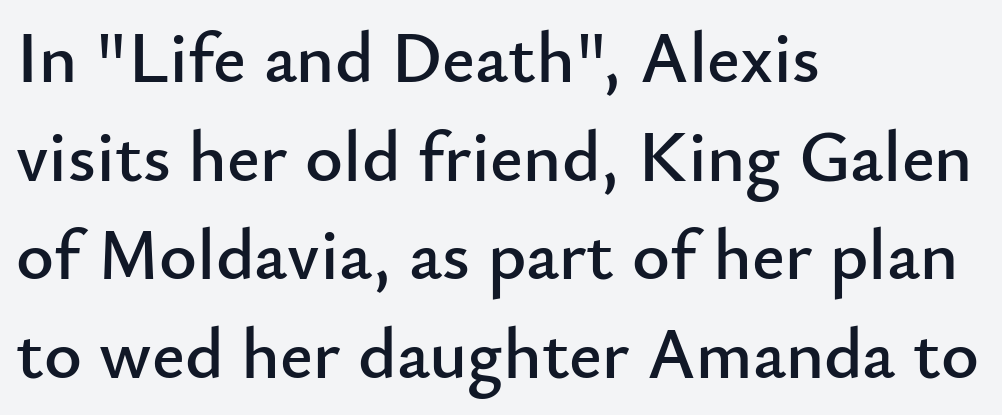
The paragraph has a hard left edge and a soft right edge. Ordinary non-slanted type is in use. A typesetter would call this leading conventional body-copy spacing. This rendering features lettering with no underline. Proportional: the letters do not fall into vertical columns.
